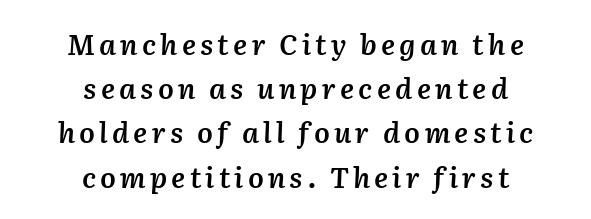
The image shows 28 px semibold type, italic (leaning right); set centered, normal line spacing (1.58x), not underlined; medium stroke contrast and a medium x-height.
